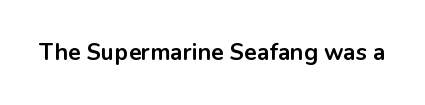
Q: Is the text bold? A: Yes.
Q: Is the text italic (slanted)? A: No, it is upright.
Q: Is the text underlined? A: No.
Q: Is the spacing between letters normal or unusually wide? A: Normal.
